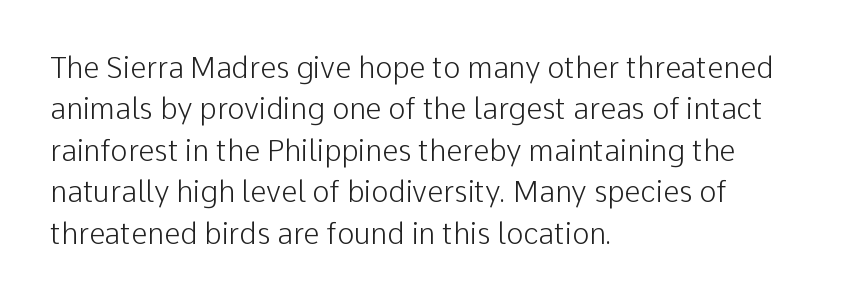
On a weight scale, this lands at 450 or below. The rendering uses natural spacing where letterforms have individual widths. Standard letterfit; no display-style spreading of the glyphs. Quick note: underline off. Tall strokes in this sample are plumb rather than angled.
